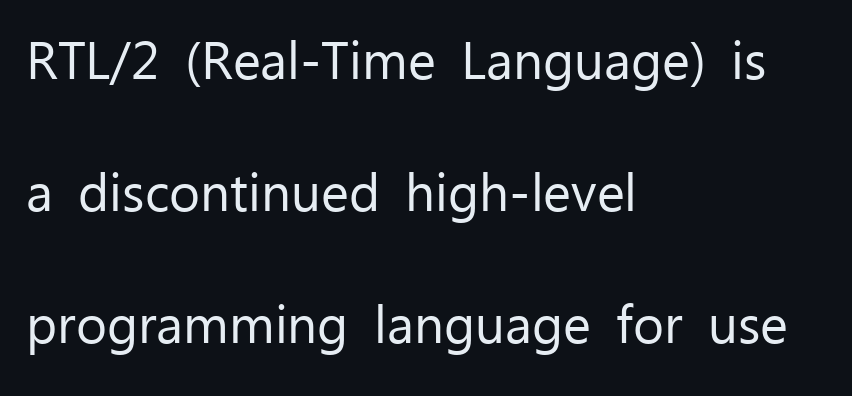
{"serif": "no", "italic": "no", "bold": "no", "weight": "regular", "width": "normal", "stroke_contrast": "low", "x_height": "medium", "monospaced": "no", "underline": "no", "align": "left", "line_spacing": "loose", "line_spacing_ratio": 2.49, "letter_spacing": "normal", "letter_spacing_em": 0.0, "glyph_px": 53}
